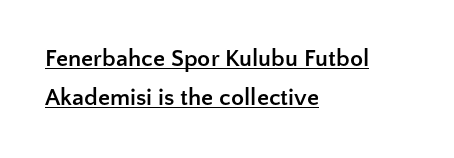
The image shows 24 px bold type, upright; set left-aligned, normal line spacing (1.63x), normal letter spacing, underlined.
